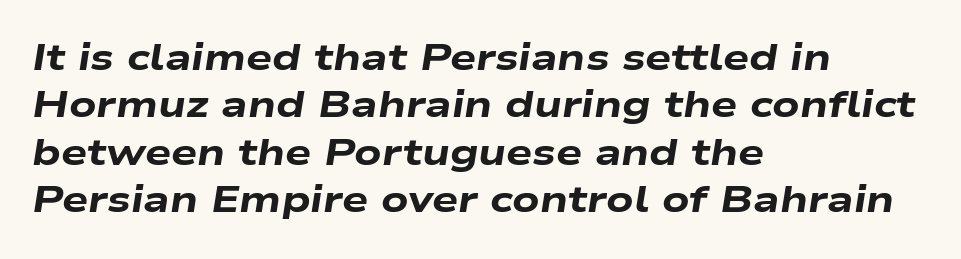
The passage shown is typed in a proportional face where columns would drift. The type is set solid horizontally, with unmodified tracking. Compared with an ordinary text face, these strokes are far heavier — a full bold. This is oblique type, the kind used for emphasis or titles. The words here are not underlined. One-word summary of the alignment: left.
